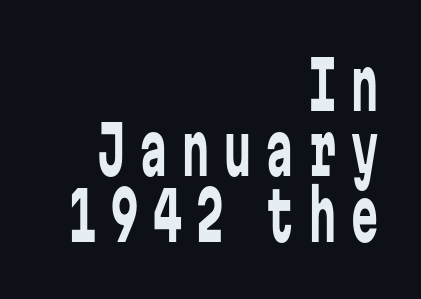
Q: Is the text bold? A: No.
Q: Is the text italic (slanted)? A: No, it is upright.
Q: Is the typeface a serif or a sans-serif typeface? A: Sans-serif.
Q: Is the text underlined? A: No.
Q: How is the paragraph aligned? A: Right-aligned.
Q: Is the spacing between letters normal or unusually wide? A: Unusually wide.
Q: Is the spacing between lines tight, normal or loose? A: Tight.
Q: Width (condensed, normal, or wide)? A: Condensed.
Q: Stroke contrast? A: Low.
Q: x-height? A: Medium.
Q: Monospaced? A: Yes.
